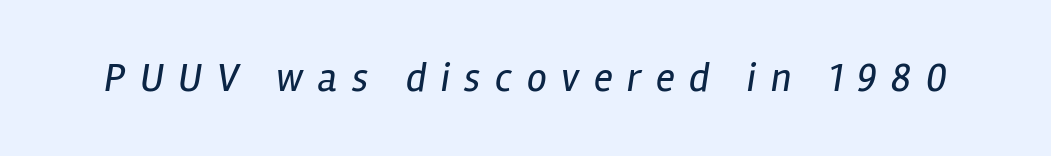
The lettering tilts uniformly, giving the passage an italic look. You could only call the tracking loose — the letters float apart. Descenders hang freely into open space. Caption: face not bold, strokes unweighted.
